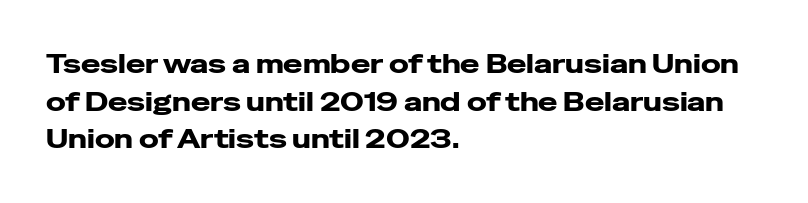
The image shows 26 px text type, upright; set left-aligned, normal line spacing (1.45x), normal letter spacing, not underlined.
